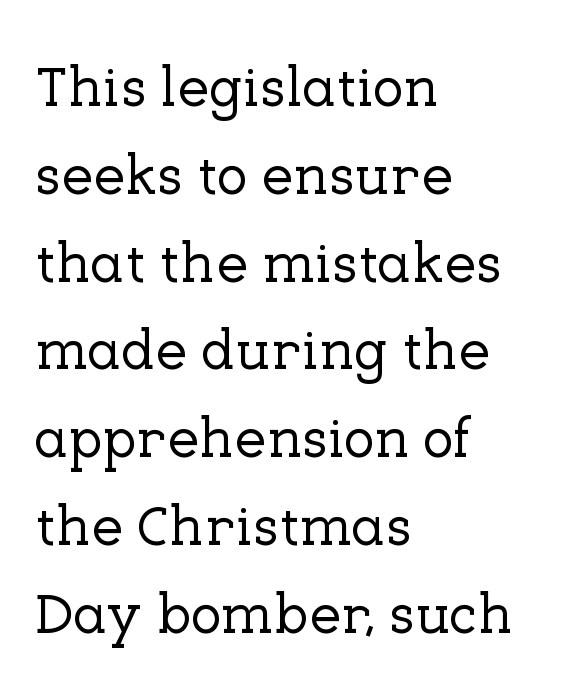
The image shows 57 px serif type, upright; set left-aligned, normal line spacing (1.54x), normal letter spacing, not underlined; low stroke contrast and a medium x-height.
